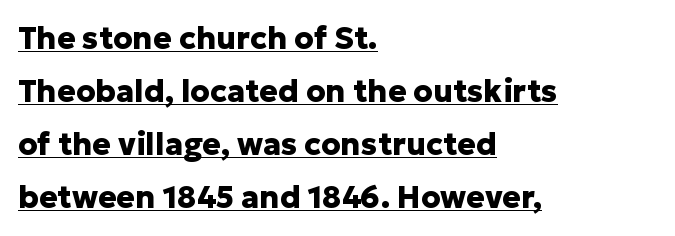
{"serif": "no", "italic": "no", "bold": "yes", "weight": "heavy", "width": "normal", "stroke_contrast": "low", "x_height": "medium", "monospaced": "no", "underline": "yes", "align": "left", "line_spacing_ratio": 1.71, "letter_spacing": "normal", "letter_spacing_em": 0.0, "glyph_px": 31}
